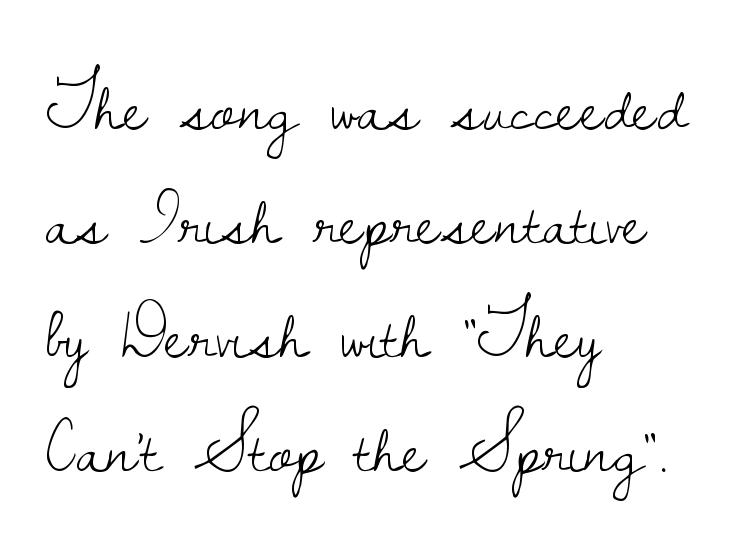
The image shows 73 px light serif type; set left-aligned, normal line spacing (1.56x), normal letter spacing, not underlined; low stroke contrast and a small x-height.
